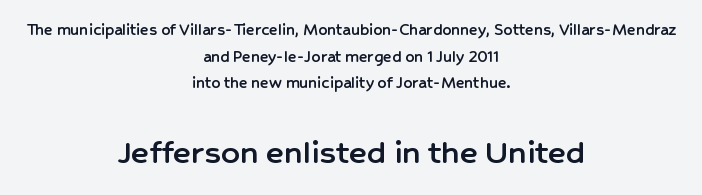
Q: Is the text italic (slanted)? A: No, it is upright.
Q: Is the typeface a serif or a sans-serif typeface? A: Sans-serif.
Q: Is the text underlined? A: No.
Q: How is the paragraph aligned? A: Centered.
Q: Is the spacing between letters normal or unusually wide? A: Normal.
Q: Is the spacing between lines tight, normal or loose? A: Normal.
Q: Which block of text is set in a larger size, the first (top) or the second (bottom)? A: The second (bottom) one.
Q: Width (condensed, normal, or wide)? A: Normal.
Q: Stroke contrast? A: Low.
Q: x-height? A: Medium.
Q: Monospaced? A: No.
